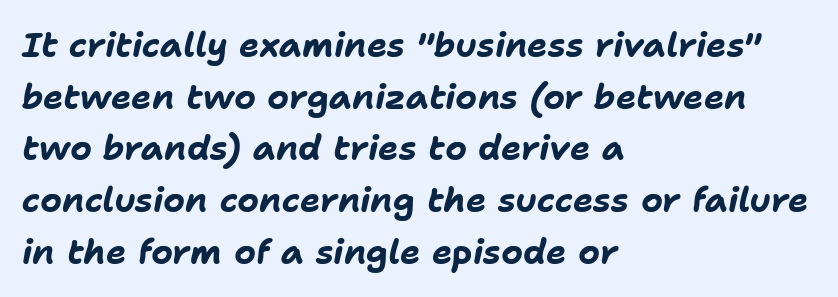
Q: Is the text bold? A: Yes.
Q: Is the text italic (slanted)? A: Yes, it leans right by about 11 degrees.
Q: Is the text underlined? A: No.
Q: How is the paragraph aligned? A: Left-aligned.
Q: Is the spacing between letters normal or unusually wide? A: Normal.
Q: Is the spacing between lines tight, normal or loose? A: Normal.
Q: Width (condensed, normal, or wide)? A: Normal.
Q: Stroke contrast? A: Low.
Q: x-height? A: Medium.
Q: Monospaced? A: No.
